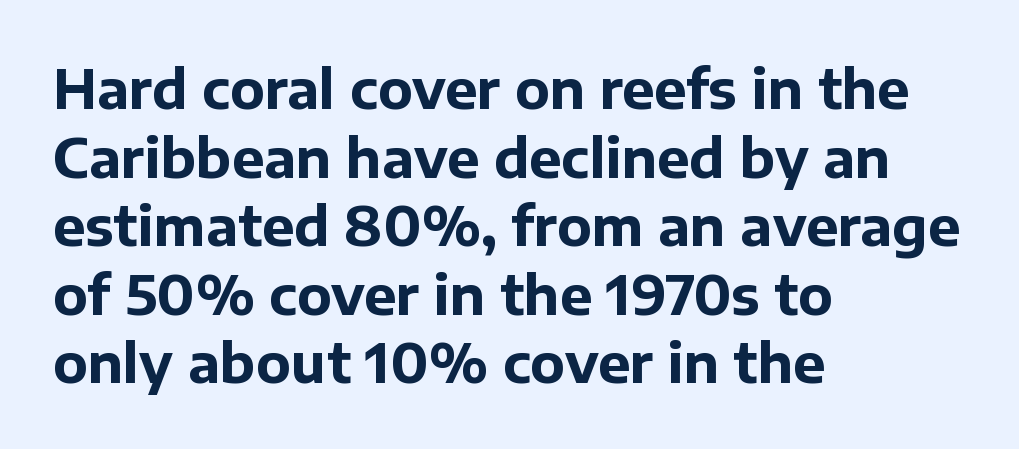
The image shows 54 px bold sans-serif type, upright; set left-aligned, normal line spacing (1.27x), normal letter spacing, not underlined; low stroke contrast and a medium x-height.
